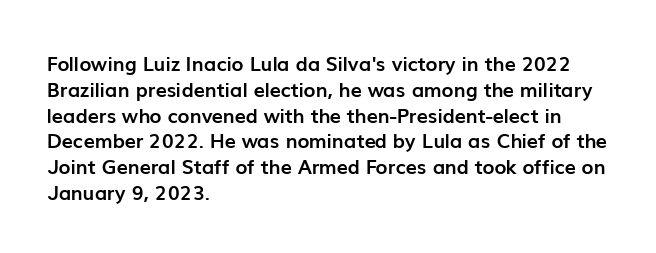
{"italic": "no", "bold": "yes", "underline": "no", "align": "left", "line_spacing": "normal", "line_spacing_ratio": 1.29, "letter_spacing": "normal", "letter_spacing_em": 0.0, "glyph_px": 20}
